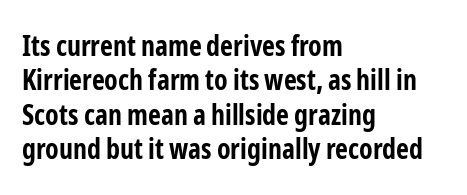
Q: Is the text bold? A: Yes.
Q: Is the text italic (slanted)? A: No, it is upright.
Q: Is the typeface a serif or a sans-serif typeface? A: Sans-serif.
Q: Is the text underlined? A: No.
Q: How is the paragraph aligned? A: Left-aligned.
Q: Is the spacing between letters normal or unusually wide? A: Normal.
Q: Width (condensed, normal, or wide)? A: Condensed.
Q: Stroke contrast? A: Low.
Q: x-height? A: Medium.
Q: Monospaced? A: No.
